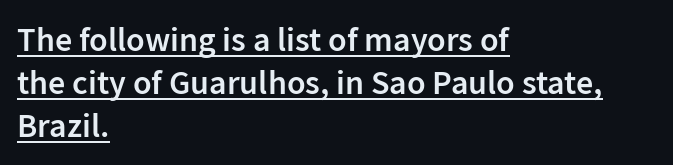
{"serif": "no", "italic": "no", "bold": "semi", "weight": "semibold", "width": "normal", "stroke_contrast": "low", "x_height": "medium", "monospaced": "no", "underline": "yes", "align": "left", "line_spacing": "normal", "line_spacing_ratio": 1.27, "letter_spacing": "normal", "letter_spacing_em": 0.0, "glyph_px": 34}
